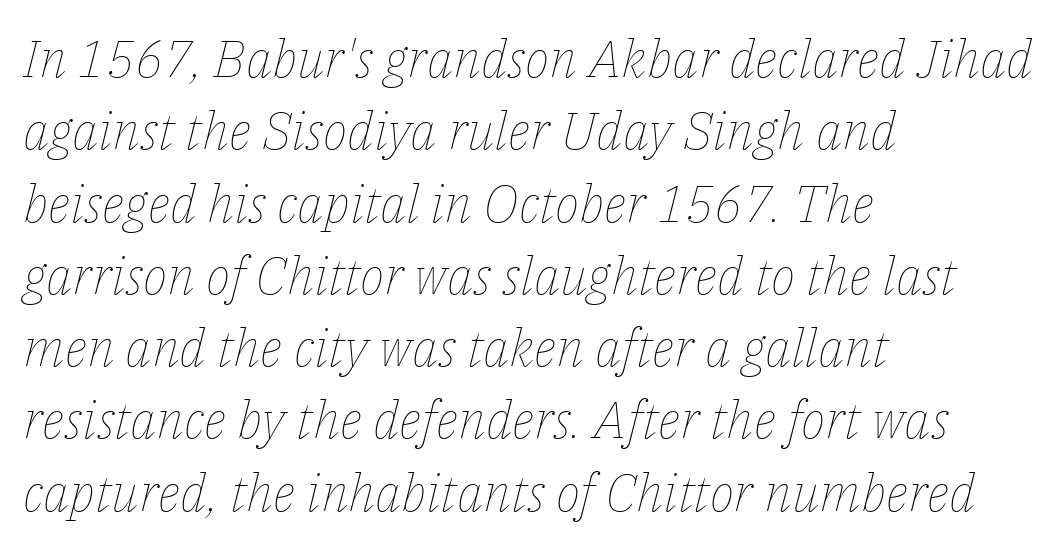
What's the leading like? Ordinary, nothing unusual. What stands out about the letter spacing? Nothing — it is the standard amount. Proportional: the letters do not fall into vertical columns. On a weight scale, this lands at 450 or below.
